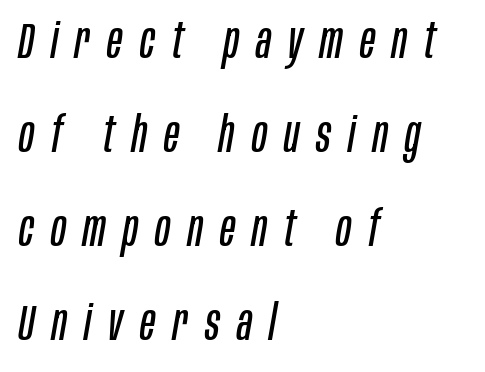
Q: Is the text bold? A: No.
Q: Is the text italic (slanted)? A: Yes, it leans right by about 10 degrees.
Q: Is the text underlined? A: No.
Q: How is the paragraph aligned? A: Left-aligned.
Q: Is the spacing between letters normal or unusually wide? A: Unusually wide.
Q: Is the spacing between lines tight, normal or loose? A: Loose.
Q: Width (condensed, normal, or wide)? A: Condensed.
Q: Stroke contrast? A: Low.
Q: x-height? A: Large.
Q: Monospaced? A: No.
